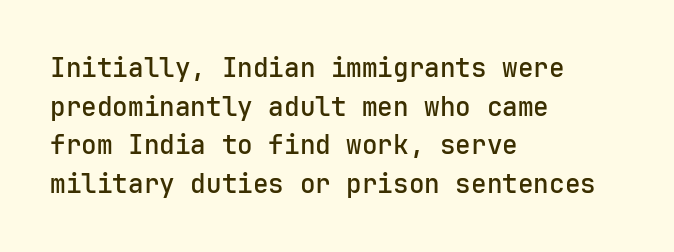
Q: Is the text italic (slanted)? A: No, it is upright.
Q: Is the text underlined? A: No.
Q: How is the paragraph aligned? A: Left-aligned.
Q: Is the spacing between letters normal or unusually wide? A: Normal.
Q: Is the spacing between lines tight, normal or loose? A: Normal.
